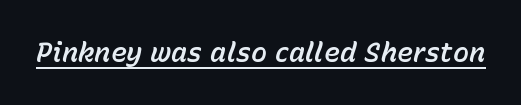
{"italic": "yes", "lean": "right", "slant_degrees": 15, "underline": "yes", "letter_spacing": "normal", "letter_spacing_em": 0.0, "glyph_px": 27}
